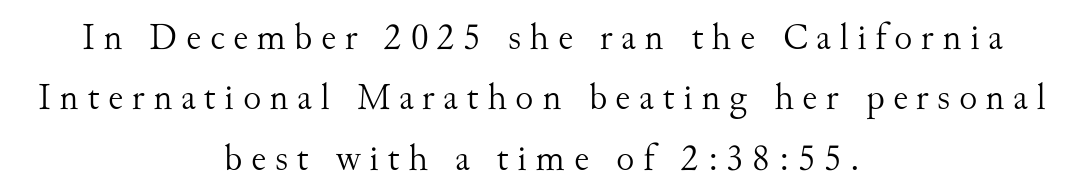
The image shows 38 px light serif type, upright; set centered, normal line spacing (1.59x), unusually wide letter spacing (+0.22 em), not underlined; medium stroke contrast and a small x-height.
